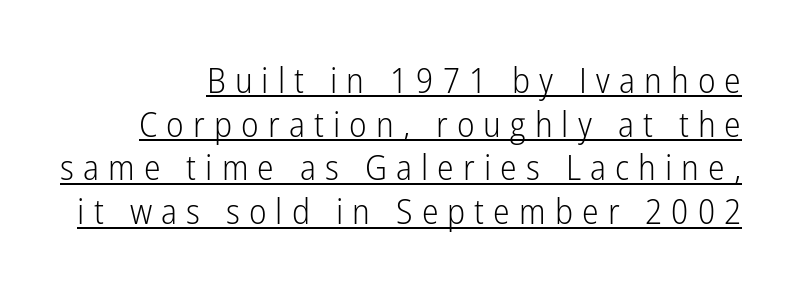
The image shows 35 px light, condensed sans-serif type, upright; set right-aligned, normal line spacing (1.25x), unusually wide letter spacing (+0.26 em), underlined; low stroke contrast and a medium x-height.
